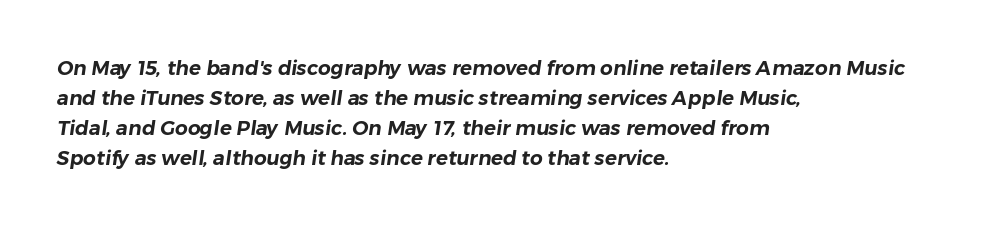
Students, observe: this is what conventionally led text looks like. The lines are quadded left. Clear beneath every line of the passage. Honestly, the letter spacing is just normal — you wouldn't notice it.
